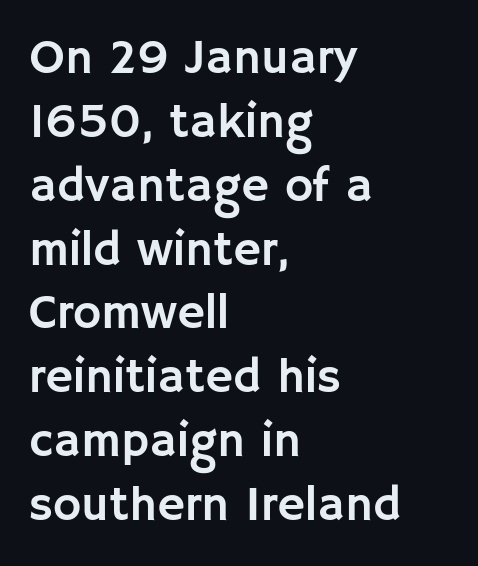
The image shows 48 px sans-serif type, upright; set left-aligned, normal line spacing (1.33x), normal letter spacing, not underlined; low stroke contrast and a large x-height.
